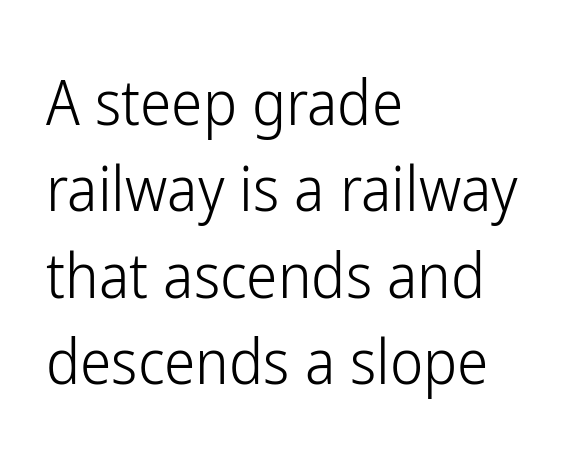
This sample has the flowing, uneven cadence of proportional lettering. Stems and bowls with no extra thickness — not bold. The specimen omits any rule beneath the text block's lines. Standard letterfit; no display-style spreading of the glyphs.
